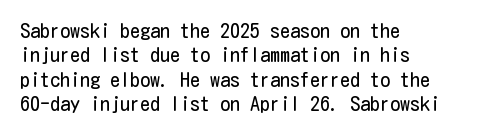
Q: Is the text bold? A: No.
Q: Is the text italic (slanted)? A: No, it is upright.
Q: Is the text underlined? A: No.
Q: How is the paragraph aligned? A: Left-aligned.
Q: Is the spacing between letters normal or unusually wide? A: Normal.
